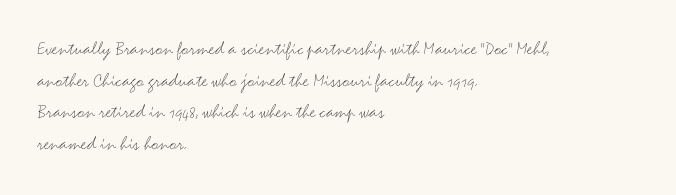
Teacher's note: observe the even left margin — that is flush-left alignment. The passage shown is not underscored anywhere. The rendering uses a moderate line-height, typical for paragraphs. Nobody touched the tracking dial on this one.
